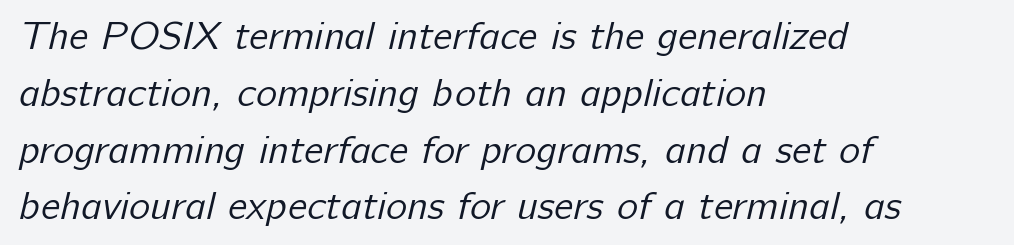
The image shows 40 px regular-weight sans-serif type; set left-aligned, normal line spacing (1.42x), normal letter spacing, not underlined; low stroke contrast and a medium x-height.
